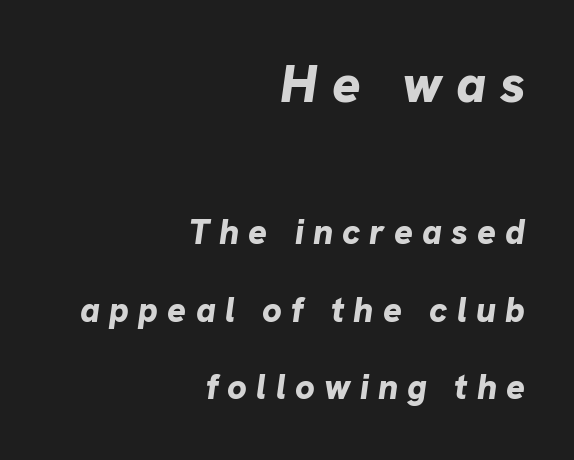
Display-style spreading of the glyphs; the letterfit is very open. One glance says open: line gaps are wider than usual. Line endings align vertically; line beginnings do not. Unmarked baselines from the first word to the last.
